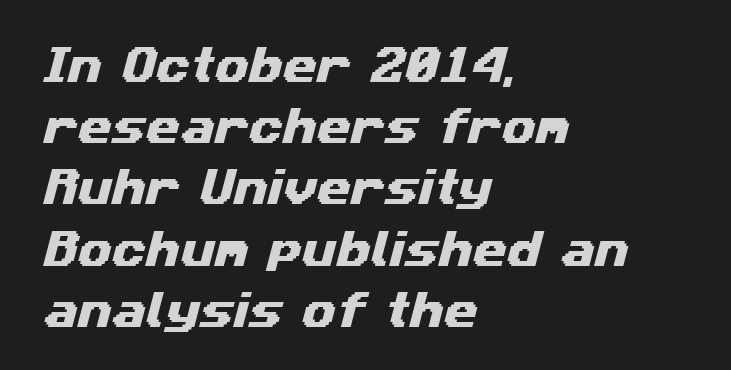
The image shows 39 px wide sans-serif type; set left-aligned, normal line spacing (1.57x), normal letter spacing, not underlined; medium stroke contrast and a medium x-height.
